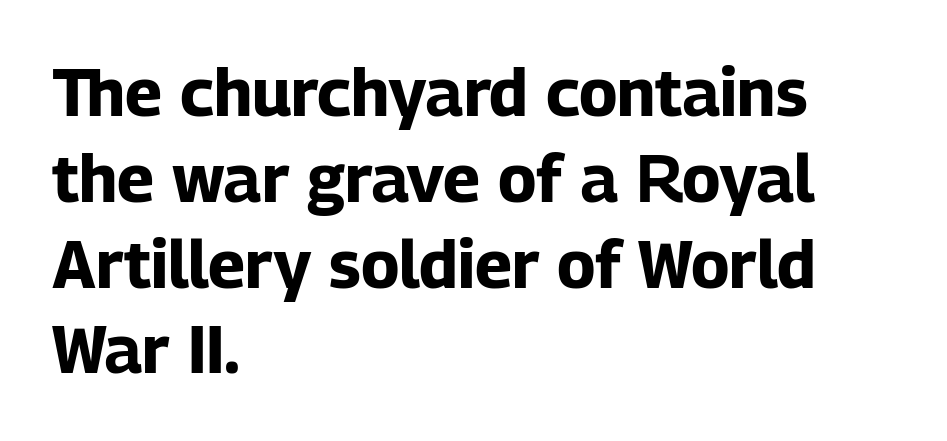
{"serif": "no", "italic": "no", "bold": "yes", "weight": "bold", "width": "normal", "stroke_contrast": "low", "x_height": "medium", "monospaced": "no", "underline": "no", "align": "left", "line_spacing": "normal", "line_spacing_ratio": 1.3, "letter_spacing": "normal", "letter_spacing_em": 0.0, "glyph_px": 66}
